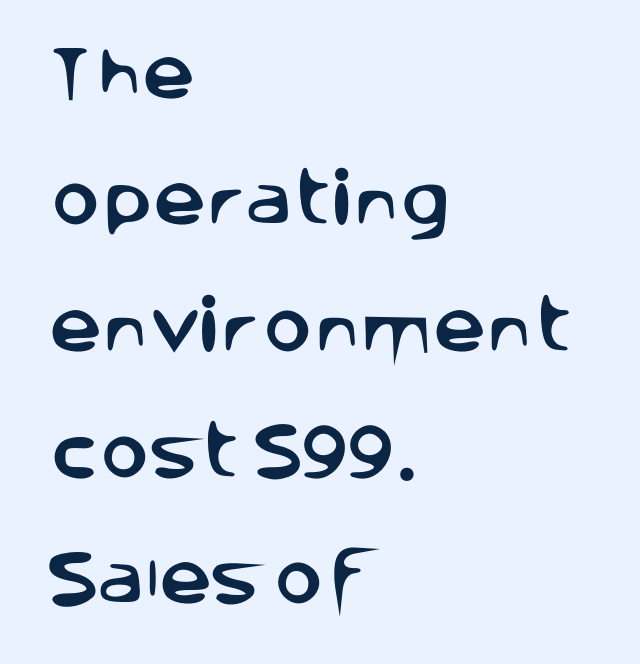
The image shows 59 px sans-serif type, upright; set left-aligned, loose line spacing (2.14x), normal letter spacing, not underlined; low stroke contrast and a large x-height.
